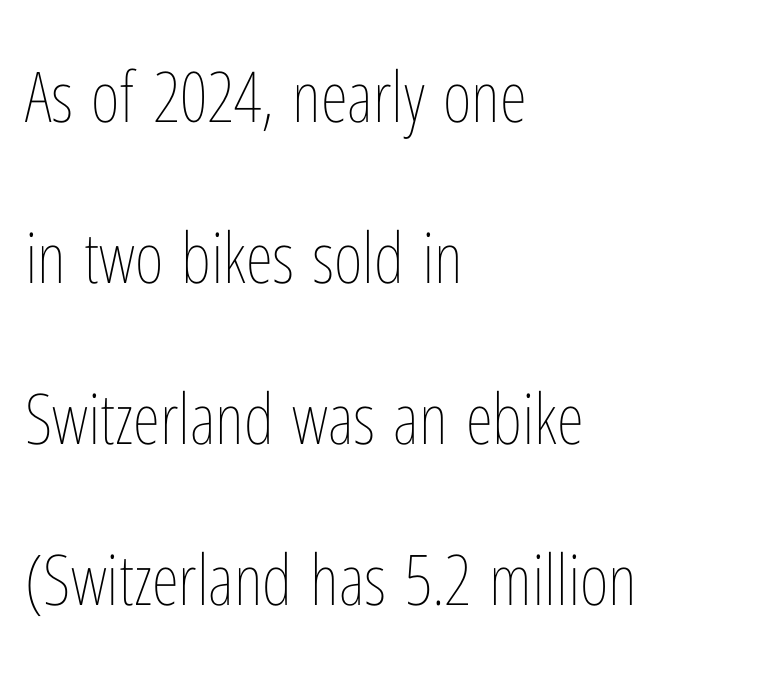
The image shows 70 px thin, condensed type, upright; set left-aligned, loose line spacing (2.3x), normal letter spacing, not underlined; low stroke contrast and a medium x-height.
